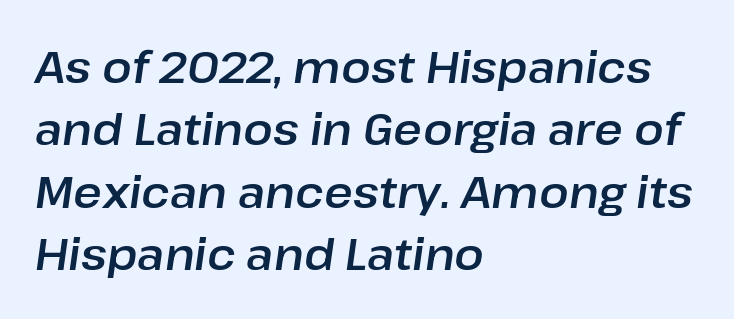
Q: Is the text italic (slanted)? A: Yes, it leans right by about 8 degrees.
Q: Is the text underlined? A: No.
Q: How is the paragraph aligned? A: Left-aligned.
Q: Is the spacing between letters normal or unusually wide? A: Normal.
Q: Is the spacing between lines tight, normal or loose? A: Normal.
Q: Width (condensed, normal, or wide)? A: Normal.
Q: Stroke contrast? A: Low.
Q: x-height? A: Medium.
Q: Monospaced? A: No.
